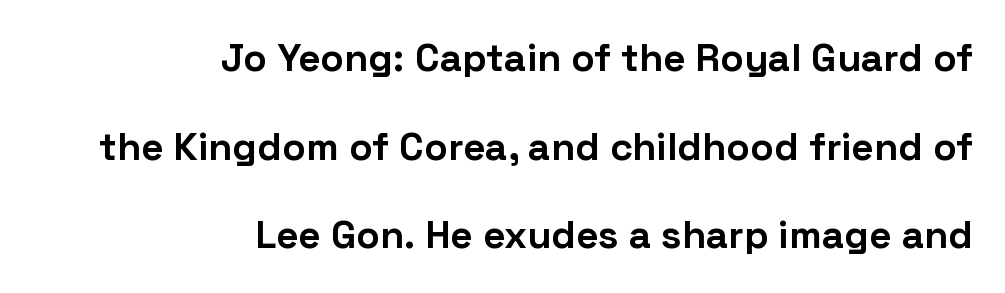
Letter spacing: default. Nope, not italic — everything's standing straight. Thick stems and heavy bowls — unmistakably bold. Alignment: flush right.
